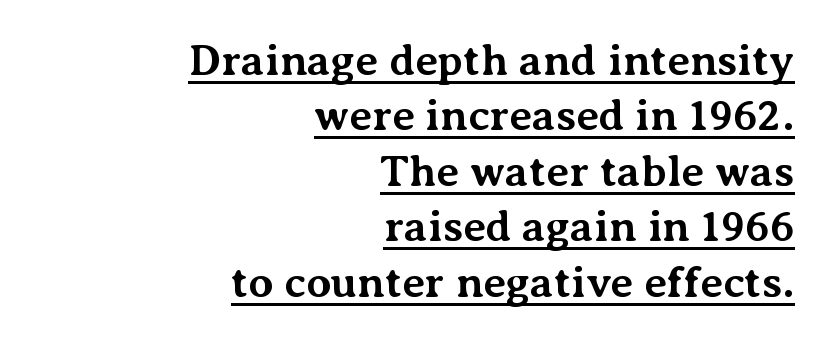
{"serif": "yes", "italic": "no", "bold": "yes", "weight": "bold", "width": "normal", "stroke_contrast": "medium", "x_height": "medium", "monospaced": "no", "underline": "yes", "align": "right", "line_spacing": "normal", "line_spacing_ratio": 1.26, "letter_spacing": "normal", "letter_spacing_em": 0.0, "glyph_px": 44}
